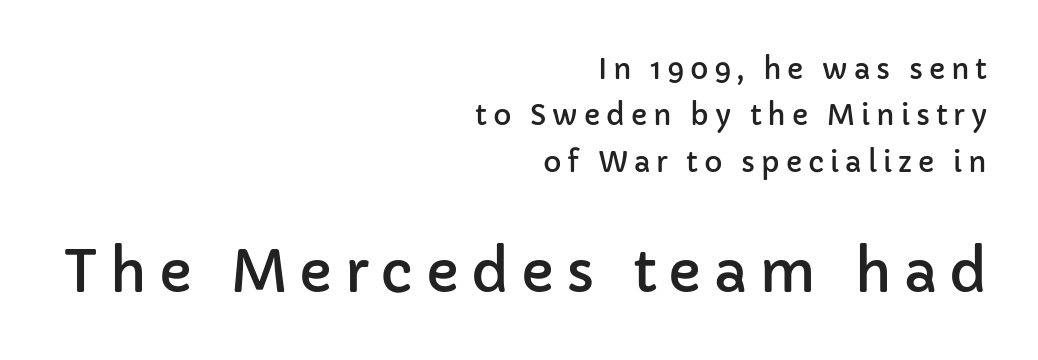
Q: Is the text italic (slanted)? A: No, it is upright.
Q: Is the typeface a serif or a sans-serif typeface? A: Sans-serif.
Q: Is the text underlined? A: No.
Q: How is the paragraph aligned? A: Right-aligned.
Q: Is the spacing between letters normal or unusually wide? A: Unusually wide.
Q: Is the spacing between lines tight, normal or loose? A: Normal.
Q: Which block of text is set in a larger size, the first (top) or the second (bottom)? A: The second (bottom) one.
Q: Width (condensed, normal, or wide)? A: Normal.
Q: Stroke contrast? A: Low.
Q: x-height? A: Medium.
Q: Monospaced? A: No.
